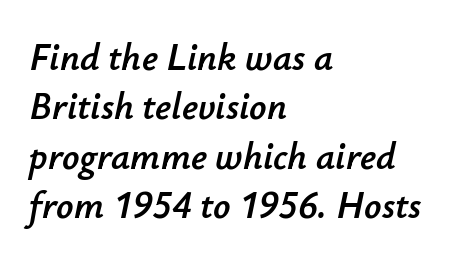
It's the slanting kind of type. The rendering uses a moderate line-height, typical for paragraphs. The passage is arranged the way most books set body copy — flush left. Here the glyphs are tracked normally, forming tight word shapes.
